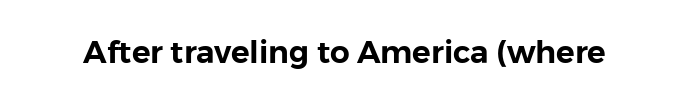
The image shows 31 px sans-serif type, upright; set normal letter spacing, not underlined; low stroke contrast and a medium x-height.
